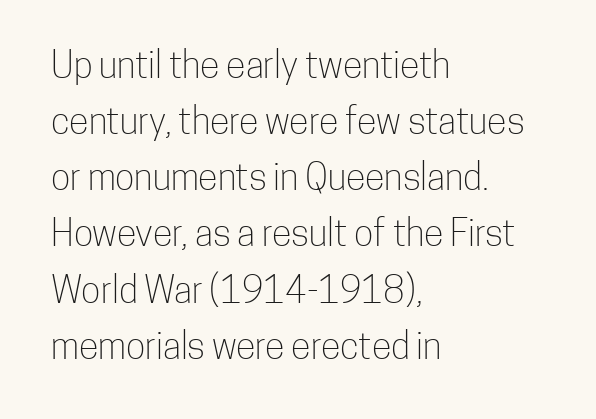
Q: Is the text bold? A: No.
Q: Is the text italic (slanted)? A: No, it is upright.
Q: Is the typeface a serif or a sans-serif typeface? A: Sans-serif.
Q: Is the text underlined? A: No.
Q: How is the paragraph aligned? A: Left-aligned.
Q: Is the spacing between letters normal or unusually wide? A: Normal.
Q: Is the spacing between lines tight, normal or loose? A: Normal.
Q: Width (condensed, normal, or wide)? A: Condensed.
Q: Stroke contrast? A: Low.
Q: x-height? A: Medium.
Q: Monospaced? A: No.
